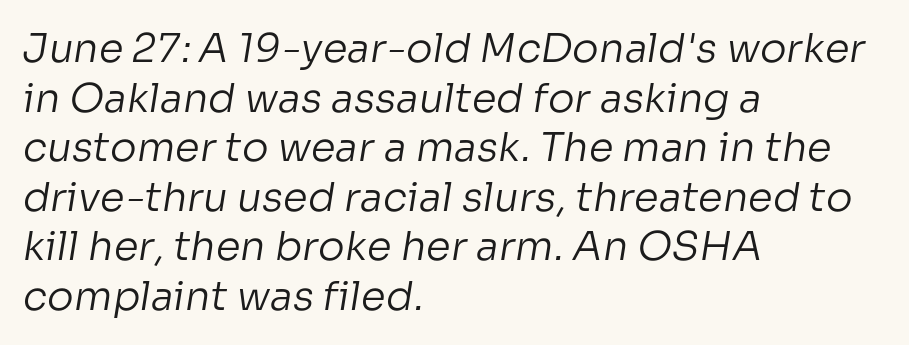
{"serif": "no", "bold": "no", "weight": "regular", "width": "normal", "stroke_contrast": "low", "x_height": "medium", "monospaced": "no", "underline": "no", "align": "left", "line_spacing_ratio": 1.24, "letter_spacing": "normal", "letter_spacing_em": 0.0, "glyph_px": 40}
